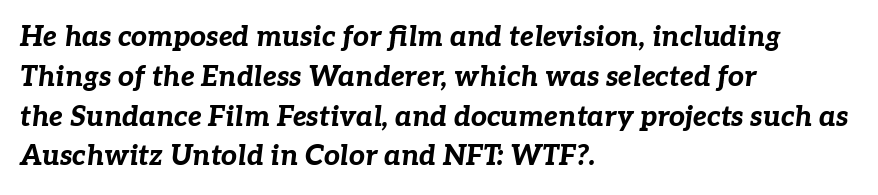
Q: Is the text bold? A: Yes.
Q: Is the text italic (slanted)? A: Yes, it leans right by about 7 degrees.
Q: Is the text underlined? A: No.
Q: How is the paragraph aligned? A: Left-aligned.
Q: Is the spacing between letters normal or unusually wide? A: Normal.
Q: Is the spacing between lines tight, normal or loose? A: Normal.
Q: Width (condensed, normal, or wide)? A: Normal.
Q: Stroke contrast? A: Low.
Q: x-height? A: Medium.
Q: Monospaced? A: No.
